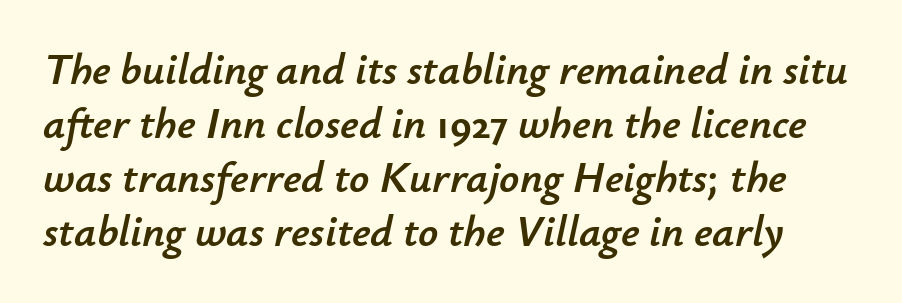
The axis of the letterforms is tilted away from vertical. Look at the tracking — it's just the regular setting, nothing added. Unmarked baselines from the first word to the last. The face used here is proportionally spaced, like ordinary book or web type.
